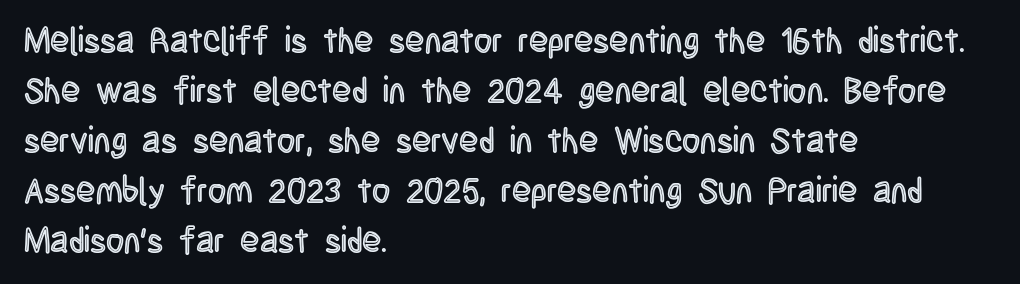
The image shows 35 px condensed type, upright; set left-aligned, normal line spacing (1.43x), normal letter spacing, not underlined; a large x-height.
